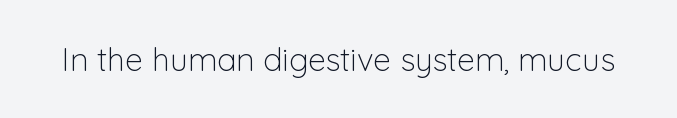
Q: Is the text bold? A: No.
Q: Is the text italic (slanted)? A: No, it is upright.
Q: Is the typeface a serif or a sans-serif typeface? A: Sans-serif.
Q: Is the text underlined? A: No.
Q: Is the spacing between letters normal or unusually wide? A: Normal.
Q: Width (condensed, normal, or wide)? A: Normal.
Q: Stroke contrast? A: Low.
Q: x-height? A: Medium.
Q: Monospaced? A: No.
